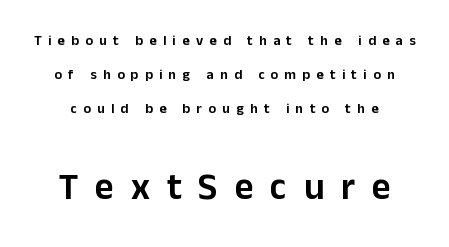
Q: Is the text italic (slanted)? A: No, it is upright.
Q: Is the typeface a serif or a sans-serif typeface? A: Sans-serif.
Q: Is the text underlined? A: No.
Q: Is the spacing between letters normal or unusually wide? A: Unusually wide.
Q: Is the spacing between lines tight, normal or loose? A: Loose.
Q: Which block of text is set in a larger size, the first (top) or the second (bottom)? A: The second (bottom) one.
Q: Width (condensed, normal, or wide)? A: Normal.
Q: Stroke contrast? A: Low.
Q: x-height? A: Medium.
Q: Monospaced? A: No.
